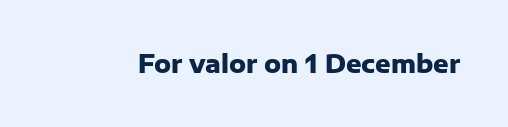
What stands out about the letter spacing? Nothing — it is the standard amount. Upright lettering throughout. Bold? Absolutely — the strokes are thick and heavy. The glyphs are unaccompanied by any horizontal stroke below them.
